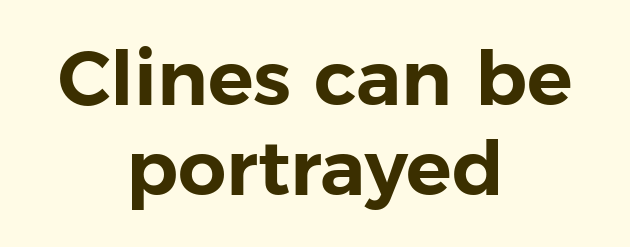
{"serif": "no", "italic": "no", "width": "normal", "stroke_contrast": "low", "x_height": "medium", "monospaced": "no", "underline": "no", "align": "center", "line_spacing_ratio": 1.19, "letter_spacing": "normal", "letter_spacing_em": 0.0, "glyph_px": 76}
